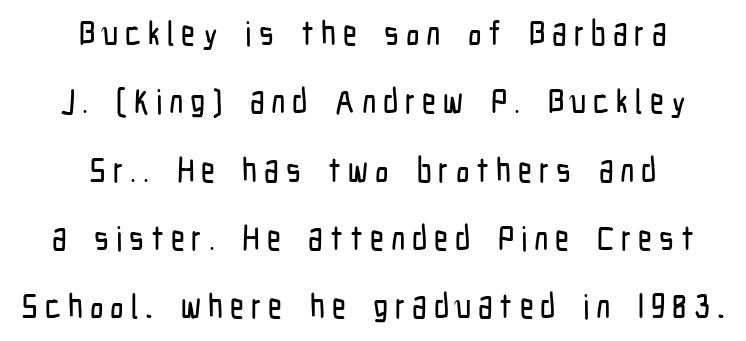
Lines of text with bare space underneath. These lines have a slow, spaced-out rhythm from letter to letter. Rows of type keep a wide berth in the vertical direction. The face used here is proportionally spaced, like ordinary book or web type.
